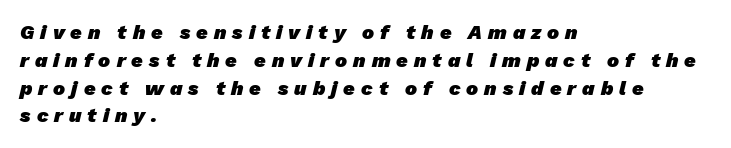
The image shows 20 px bold type; set left-aligned, normal line spacing (1.39x), unusually wide letter spacing (+0.3 em), not underlined.
